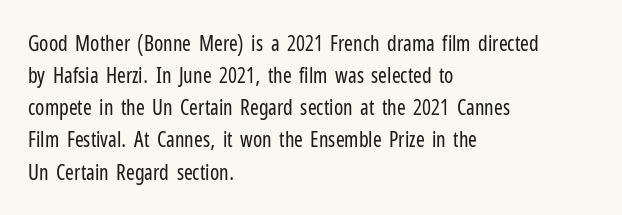
Is the block centered? No — it sits flush against the left margin. Honestly, the row spacing looks completely unremarkable. Check under the words: just untouched page. Ascenders rise straight up at ninety degrees. Nobody touched the tracking dial on this one.
